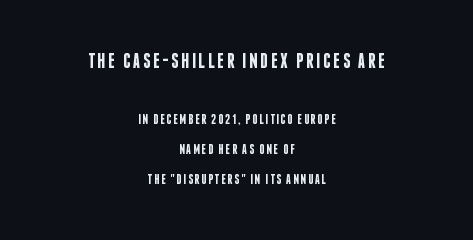
Q: Is the text bold? A: Semi-bold.
Q: Is the text italic (slanted)? A: No, it is upright.
Q: Is the text underlined? A: No.
Q: How is the paragraph aligned? A: Centered.
Q: Is the spacing between lines tight, normal or loose? A: Loose.
Q: Which block of text is set in a larger size, the first (top) or the second (bottom)? A: The first (top) one.
